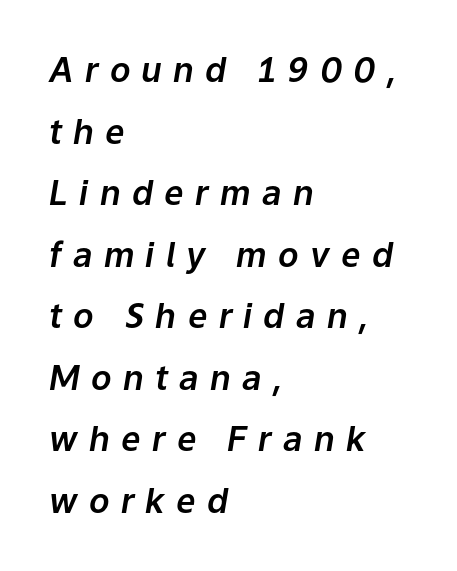
Q: Is the text italic (slanted)? A: Yes, it leans right by about 9 degrees.
Q: Is the text underlined? A: No.
Q: How is the paragraph aligned? A: Left-aligned.
Q: Is the spacing between letters normal or unusually wide? A: Unusually wide.
Q: Width (condensed, normal, or wide)? A: Normal.
Q: Stroke contrast? A: Low.
Q: x-height? A: Medium.
Q: Monospaced? A: No.
